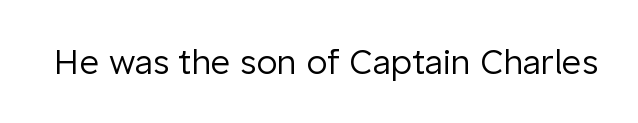
The image shows 34 px regular-weight sans-serif type, upright; set normal letter spacing, not underlined; low stroke contrast and a medium x-height.
